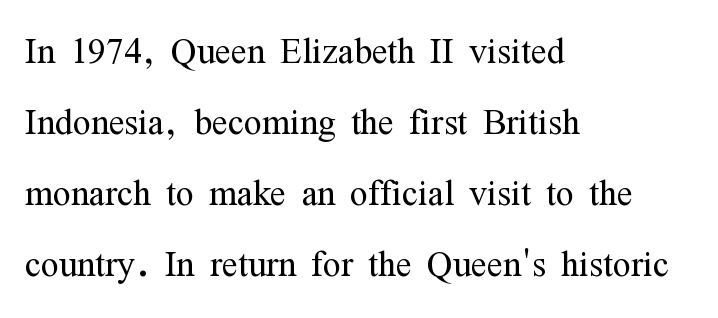
Check where the strokes stop: tiny serifs finish them off. Just letters on the line, the space beneath them empty. Nothing unusual about the tracking: characters are spaced as the font intends. Every stem runs plumb, perpendicular to the baseline. Line beginnings align vertically; line endings do not.
